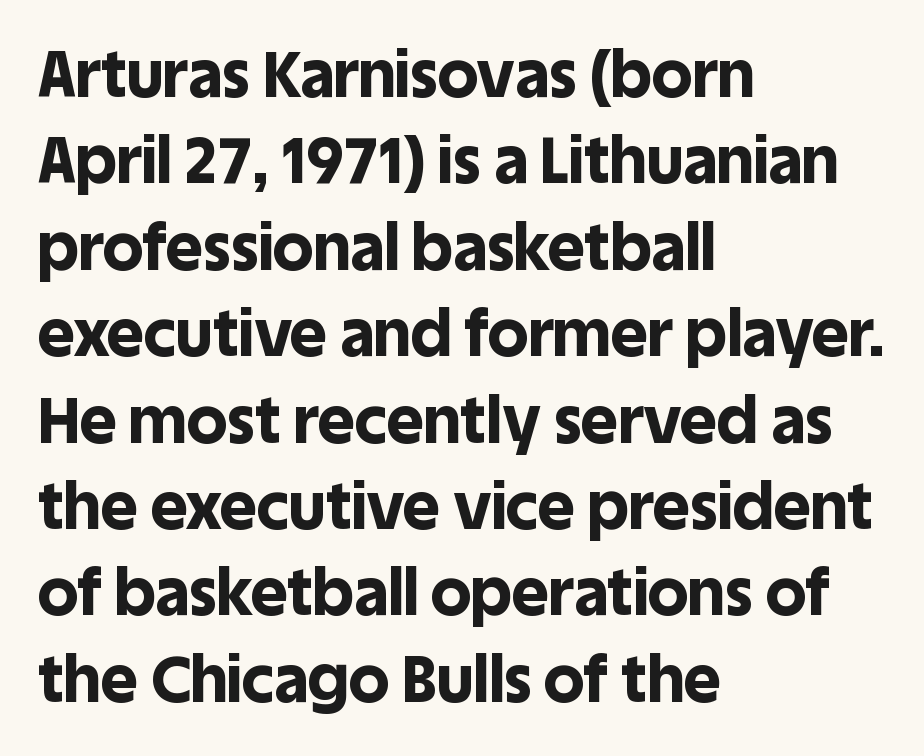
Posture: upright roman. Vertical spacing — default. The strokes are fattened all the way to bold. The type is set solid horizontally, with unmodified tracking. In terms of letterform style, serifs are entirely absent. Here the designer chose a conventional face with non-uniform glyph widths.
